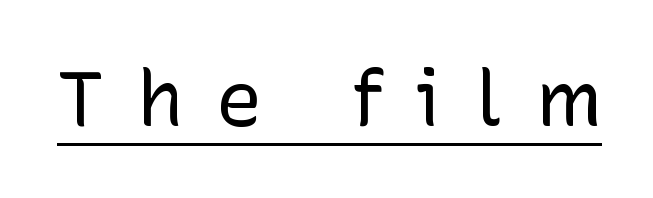
Q: Is the text bold? A: No.
Q: Is the text italic (slanted)? A: No, it is upright.
Q: Is the typeface a serif or a sans-serif typeface? A: Sans-serif.
Q: Is the text underlined? A: Yes.
Q: Is the spacing between letters normal or unusually wide? A: Unusually wide.
Q: Width (condensed, normal, or wide)? A: Normal.
Q: Stroke contrast? A: Low.
Q: x-height? A: Medium.
Q: Monospaced? A: No.
